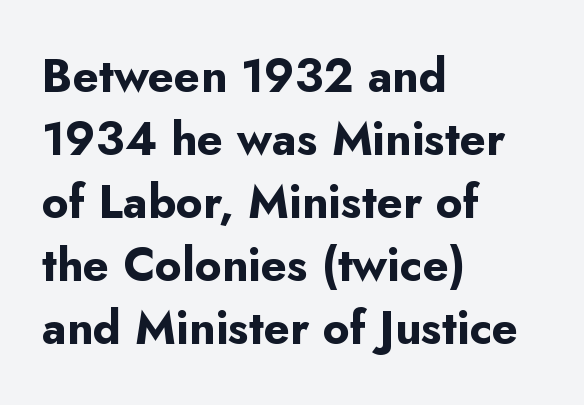
Q: Is the text bold? A: Yes.
Q: Is the text italic (slanted)? A: No, it is upright.
Q: Is the typeface a serif or a sans-serif typeface? A: Sans-serif.
Q: Is the text underlined? A: No.
Q: How is the paragraph aligned? A: Left-aligned.
Q: Is the spacing between letters normal or unusually wide? A: Normal.
Q: Is the spacing between lines tight, normal or loose? A: Normal.
Q: Width (condensed, normal, or wide)? A: Normal.
Q: Stroke contrast? A: Low.
Q: x-height? A: Small.
Q: Monospaced? A: No.
